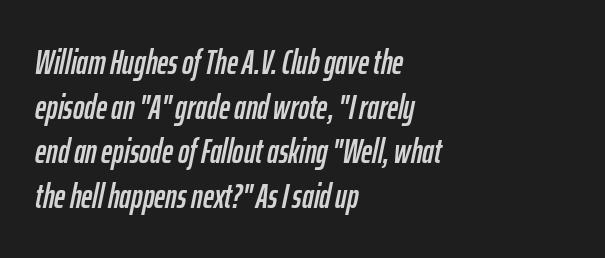
The image shows 34 px condensed type, italic (leaning right); set left-aligned, normal line spacing (1.31x), normal letter spacing, not underlined; low stroke contrast and a medium x-height.
